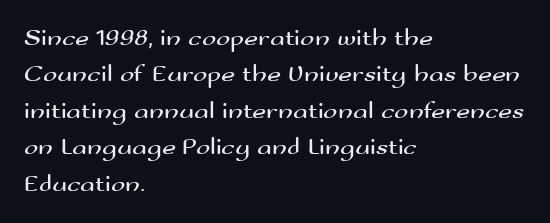
The foot of each line stays bare and open. These lines stack with their left ends in a neat column. Italic: no, the glyphs are upright roman. These lines sit exactly where default settings would place them.
